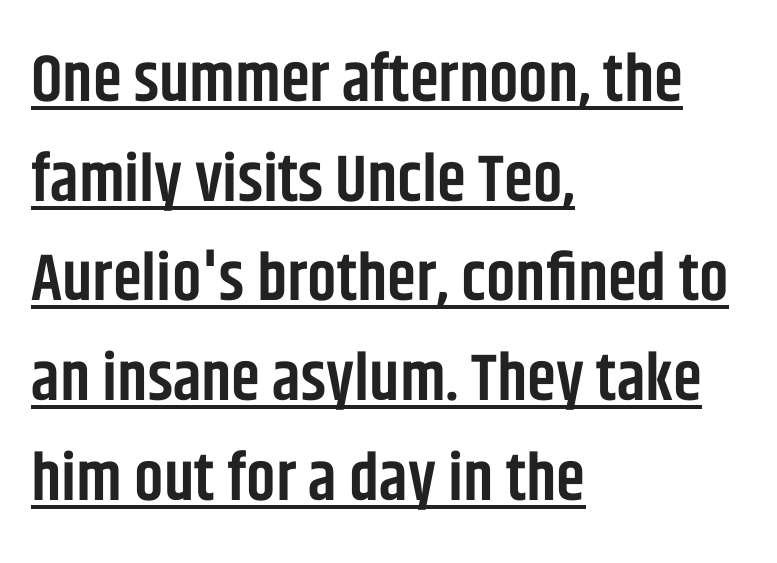
The lines are quadded left. Grotesque or geometric, the face here clearly has no serifs. In terms of leading, this rendering sits right in the middle. Notice how a bar underscores the lettering throughout.
